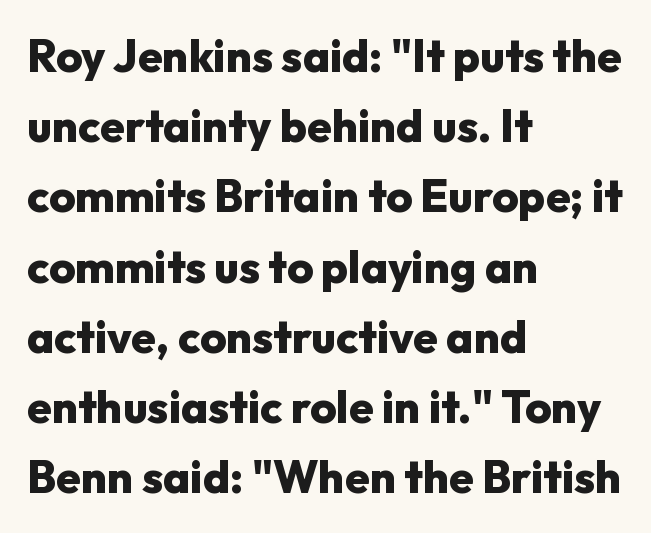
Here the designer chose a conventional face with non-uniform glyph widths. Baseline-to-baseline distance is the conventional proportion of letter height. The face used here is rendered with its standard letterfit. Heavy, bold letterforms.
